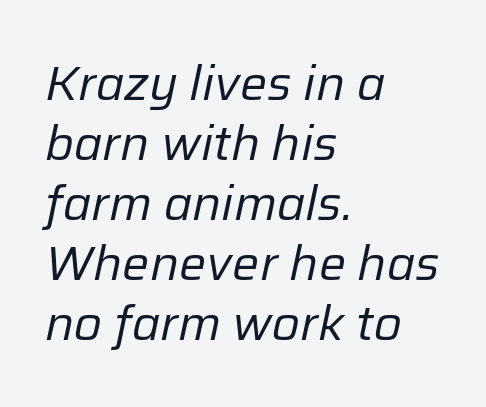
This sample uses plain, unmodified letter spacing. Here the designer chose a conventional face with non-uniform glyph widths. A normal amount of white space separates one row of letters from the next. Slant detected: the letters are inclined. The rag falls on the right side of this text block.
